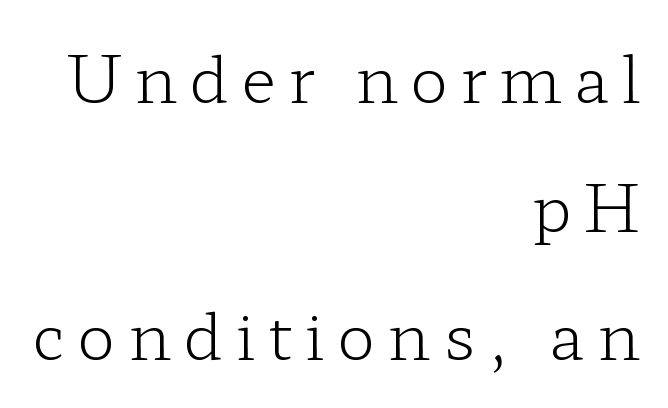
Q: Is the text bold? A: No.
Q: Is the text italic (slanted)? A: No, it is upright.
Q: Is the typeface a serif or a sans-serif typeface? A: Serif.
Q: Is the text underlined? A: No.
Q: How is the paragraph aligned? A: Right-aligned.
Q: Is the spacing between lines tight, normal or loose? A: Loose.
Q: Width (condensed, normal, or wide)? A: Wide.
Q: Stroke contrast? A: Low.
Q: x-height? A: Medium.
Q: Monospaced? A: No.
